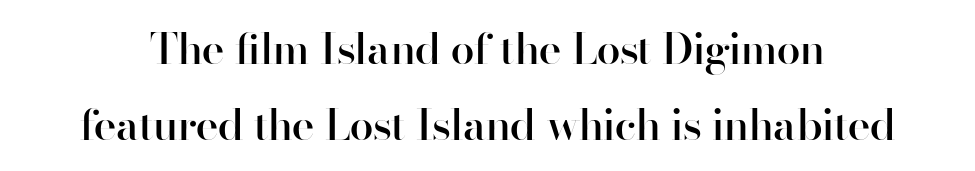
The image shows 43 px semibold sans-serif type, upright; set line spacing 1.77x, normal letter spacing, not underlined; high stroke contrast and a small x-height.
